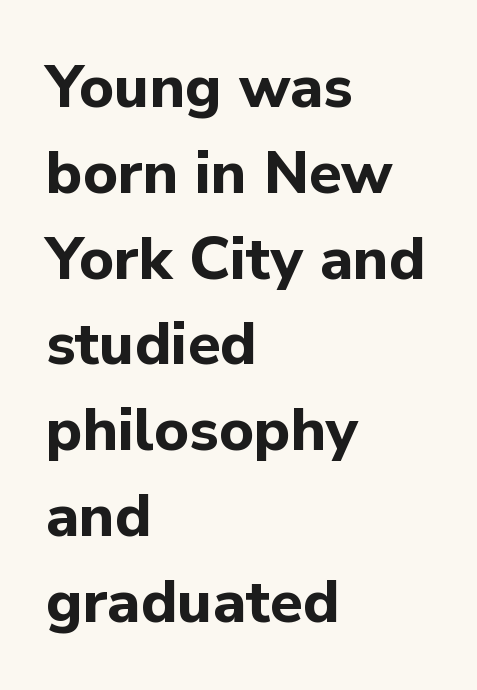
Style check: upright. How heavy is the stroke? Heavy — this is a bold. A typesetter would label this face a sans. If you measured baseline to baseline, you'd find a middling distance.
